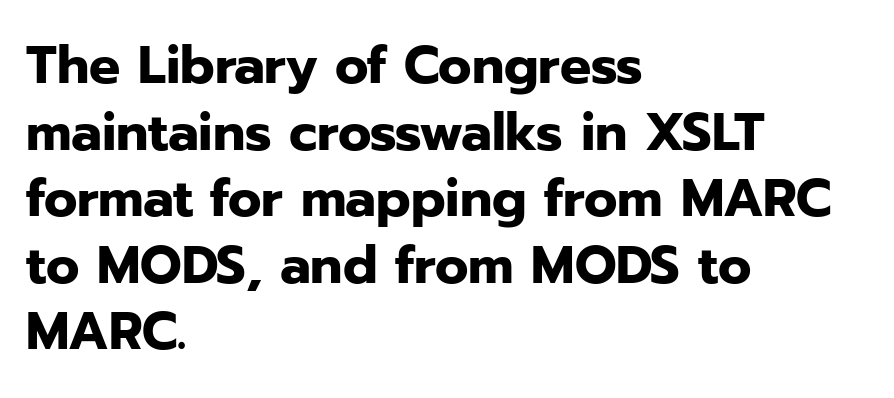
The image shows 52 px heavy sans-serif type, upright; set left-aligned, normal line spacing (1.28x), normal letter spacing, not underlined; low stroke contrast and a medium x-height.
